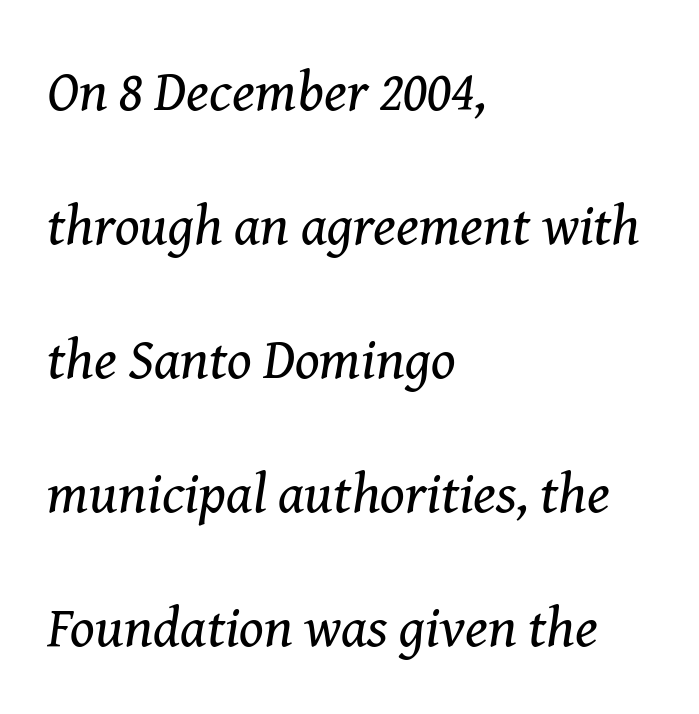
The image shows 57 px regular-weight serif type, italic (leaning right); set left-aligned, loose line spacing (2.35x), normal letter spacing, not underlined; medium stroke contrast and a medium x-height.
